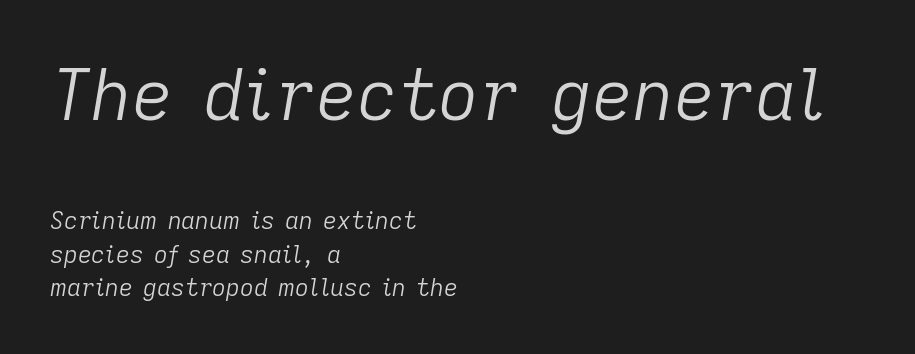
{"italic": "yes", "lean": "right", "slant_degrees": 9, "bold": "no", "weight": "light", "width": "normal", "stroke_contrast": "low", "x_height": "medium", "monospaced": "no", "underline": "no", "align": "left", "line_spacing": "normal", "line_spacing_ratio": 1.39, "letter_spacing": "normal", "letter_spacing_em": 0.0, "larger_block": "first", "size_ratio": 2.96, "glyph_px": 71}
